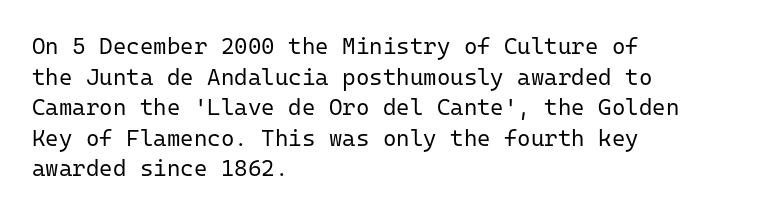
{"italic": "no", "bold": "no", "underline": "no", "align": "left", "line_spacing": "normal", "line_spacing_ratio": 1.33, "letter_spacing": "normal", "letter_spacing_em": 0.0, "glyph_px": 23}
